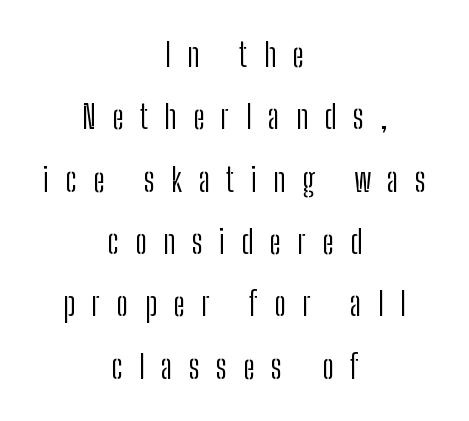
Typographically, this falls in the sans-serif category. This rendering widens character spacing well past its baseline value. Notice how the passage keeps no hard edge, just a central spine. Unlike italic type, these characters show no tilt at all. These lines are rendered in a variable-pitch font.
